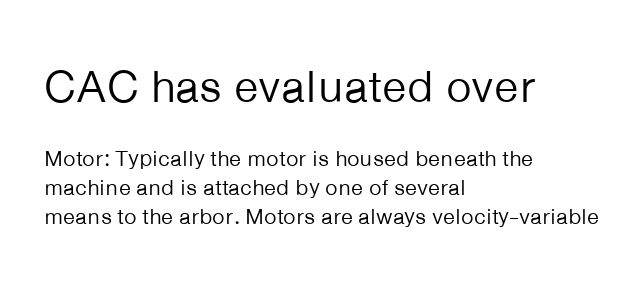
{"serif": "no", "italic": "no", "bold": "no", "weight": "regular", "width": "normal", "stroke_contrast": "low", "x_height": "medium", "monospaced": "no", "underline": "no", "align": "left", "line_spacing": "normal", "line_spacing_ratio": 1.3, "letter_spacing": "normal", "letter_spacing_em": 0.0, "larger_block": "first", "size_ratio": 2.05, "glyph_px": 45}
